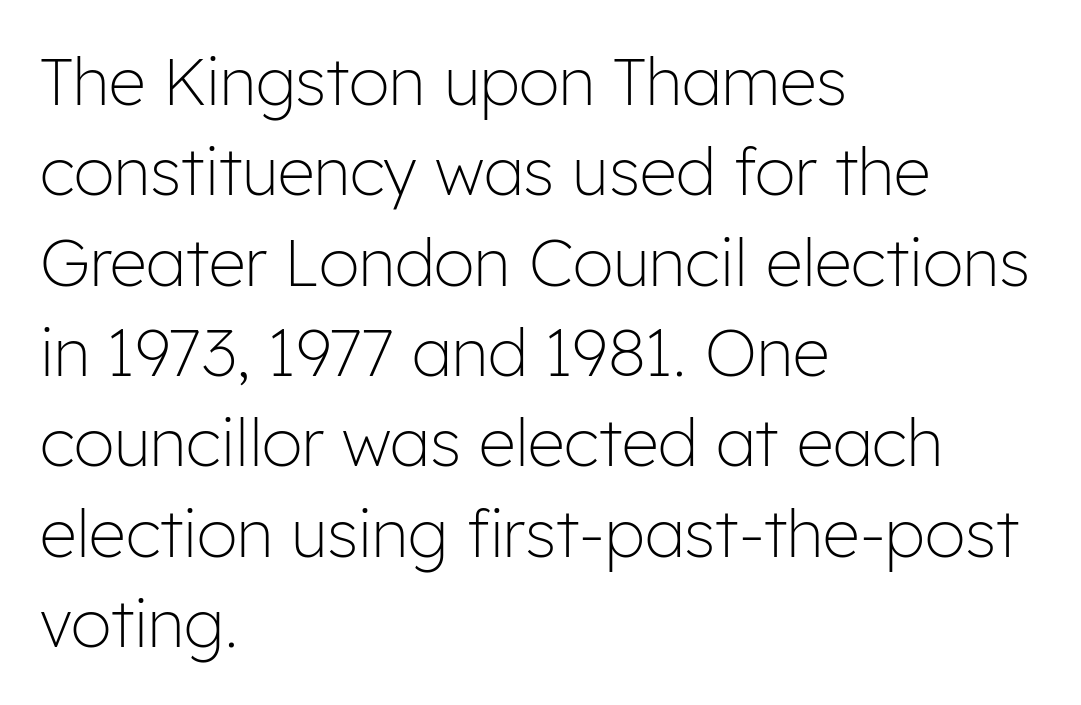
{"serif": "no", "italic": "no", "bold": "no", "weight": "light", "width": "normal", "stroke_contrast": "low", "x_height": "medium", "monospaced": "no", "underline": "no", "align": "left", "line_spacing": "normal", "line_spacing_ratio": 1.39, "letter_spacing": "normal", "letter_spacing_em": 0.0, "glyph_px": 65}
